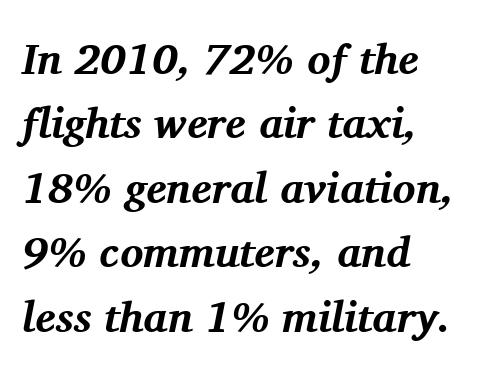
Q: Is the text bold? A: Yes.
Q: Is the text italic (slanted)? A: Yes, it leans right by about 11 degrees.
Q: Is the typeface a serif or a sans-serif typeface? A: Serif.
Q: Is the text underlined? A: No.
Q: How is the paragraph aligned? A: Left-aligned.
Q: Is the spacing between letters normal or unusually wide? A: Normal.
Q: Is the spacing between lines tight, normal or loose? A: Normal.
Q: Width (condensed, normal, or wide)? A: Normal.
Q: Stroke contrast? A: Medium.
Q: x-height? A: Medium.
Q: Monospaced? A: No.
